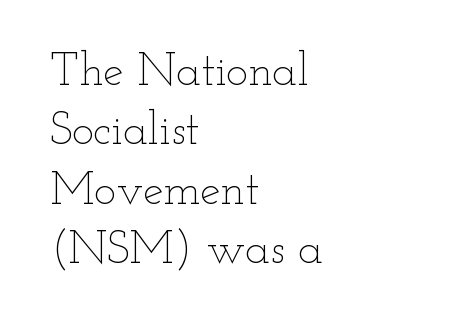
{"italic": "no", "bold": "no", "weight": "thin", "width": "wide", "stroke_contrast": "low", "x_height": "small", "monospaced": "no", "underline": "no", "align": "left", "line_spacing": "normal", "line_spacing_ratio": 1.29, "letter_spacing": "normal", "letter_spacing_em": 0.0, "glyph_px": 46}
